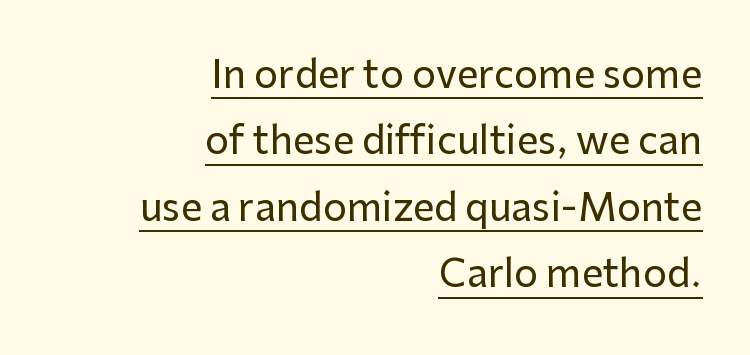
The image shows 38 px sans-serif type, upright; set right-aligned, line spacing 1.75x, normal letter spacing, underlined; low stroke contrast and a medium x-height.
